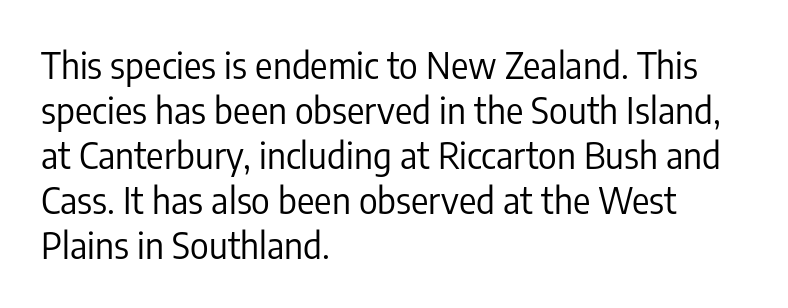
Q: Is the text bold? A: No.
Q: Is the text italic (slanted)? A: No, it is upright.
Q: Is the typeface a serif or a sans-serif typeface? A: Sans-serif.
Q: Is the text underlined? A: No.
Q: How is the paragraph aligned? A: Left-aligned.
Q: Is the spacing between letters normal or unusually wide? A: Normal.
Q: Is the spacing between lines tight, normal or loose? A: Normal.
Q: Width (condensed, normal, or wide)? A: Condensed.
Q: Stroke contrast? A: Low.
Q: x-height? A: Medium.
Q: Monospaced? A: No.
